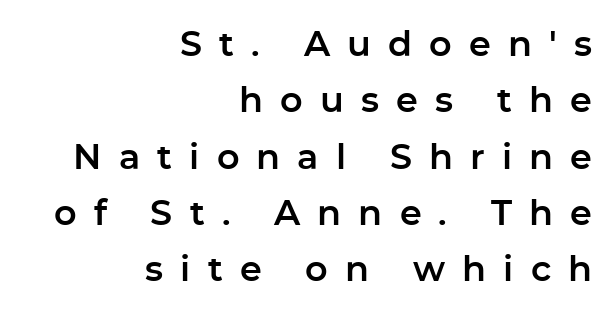
The image shows 35 px sans-serif type, upright; set right-aligned, normal line spacing (1.61x), unusually wide letter spacing (+0.49 em), not underlined; low stroke contrast and a medium x-height.
